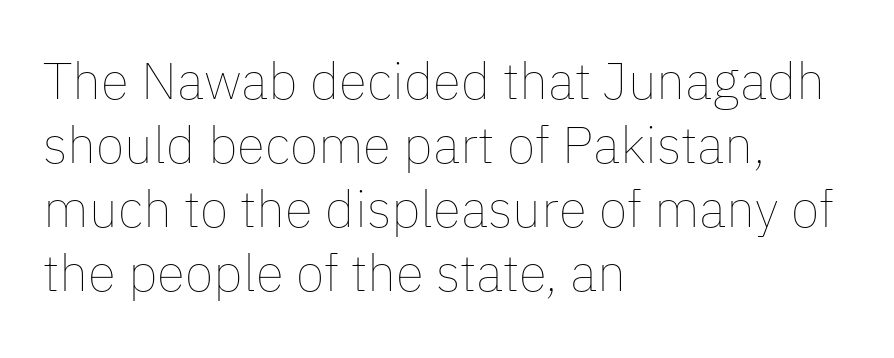
Vertical stems look standard width or narrower in stroke. Do the characters align in a grid? No, the font is proportional. Characters follow at the spacing the type designer built in. A typesetter would mark this as roman, not italic. These lines stack with their left ends in a neat column. Lines of text with bare space underneath.
